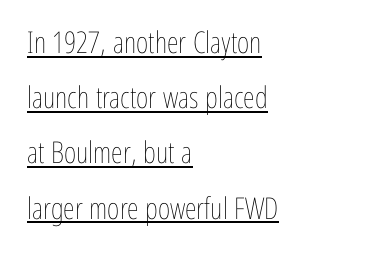
The image shows 30 px thin, condensed type, upright; set left-aligned, line spacing 1.84x, normal letter spacing, underlined; low stroke contrast and a medium x-height.
